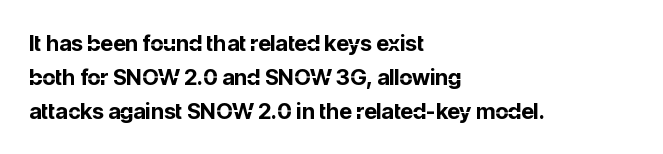
Q: Is the text bold? A: Yes.
Q: Is the text italic (slanted)? A: No, it is upright.
Q: Is the text underlined? A: No.
Q: How is the paragraph aligned? A: Left-aligned.
Q: Is the spacing between letters normal or unusually wide? A: Normal.
Q: Is the spacing between lines tight, normal or loose? A: Normal.
